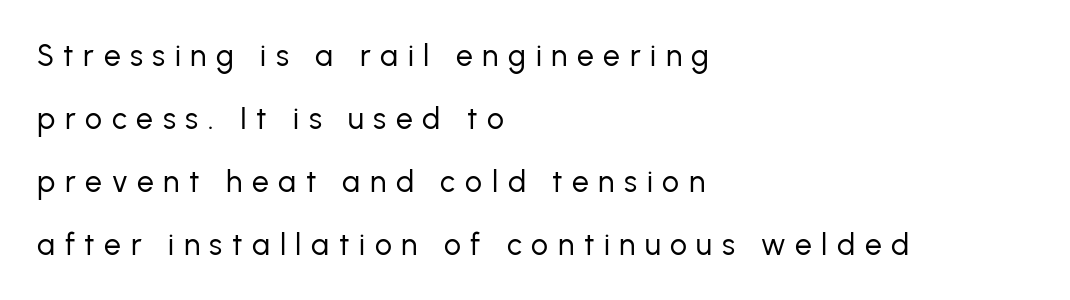
Serif or sans? Sans — the stroke terminals are bare. A light-to-regular cut is what we see here. The face used here is proportionally spaced, like ordinary book or web type. The rag falls on the right side of this text block. Upright lettering throughout.
